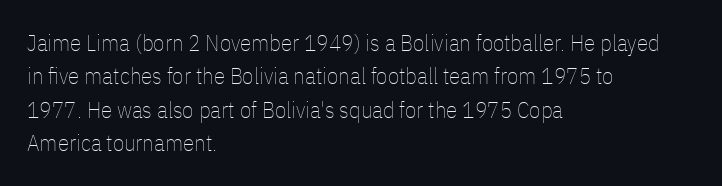
{"italic": "no", "bold": "no", "underline": "no", "align": "left", "line_spacing": "normal", "line_spacing_ratio": 1.45, "letter_spacing": "normal", "letter_spacing_em": 0.0, "glyph_px": 23}
